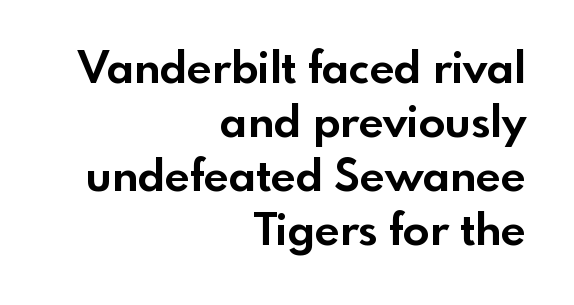
{"serif": "no", "italic": "no", "bold": "yes", "weight": "bold", "width": "normal", "x_height": "small", "monospaced": "no", "underline": "no", "align": "right", "line_spacing_ratio": 1.23, "letter_spacing": "normal", "letter_spacing_em": 0.0, "glyph_px": 44}
